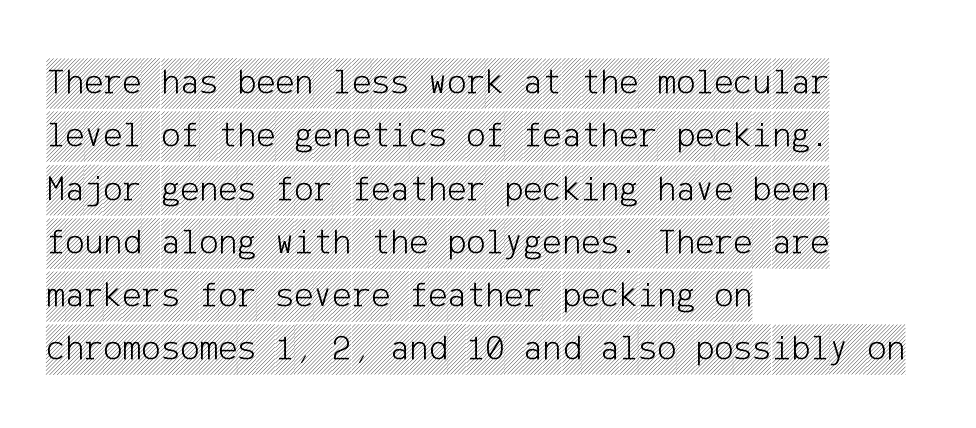
The image shows 36 px condensed type, upright; set left-aligned, normal line spacing (1.48x), normal letter spacing, not underlined; a large x-height.
